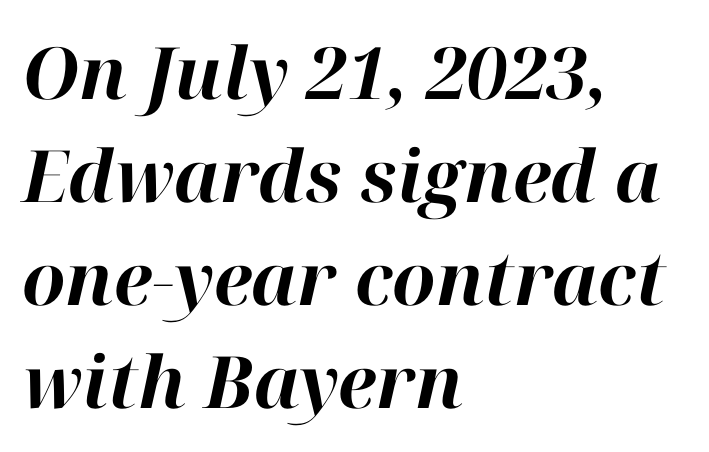
Q: Is the text bold? A: Yes.
Q: Is the text italic (slanted)? A: Yes, it leans right by about 12 degrees.
Q: Is the text underlined? A: No.
Q: How is the paragraph aligned? A: Left-aligned.
Q: Is the spacing between letters normal or unusually wide? A: Normal.
Q: Is the spacing between lines tight, normal or loose? A: Normal.
Q: Width (condensed, normal, or wide)? A: Normal.
Q: Stroke contrast? A: High.
Q: x-height? A: Medium.
Q: Monospaced? A: No.
